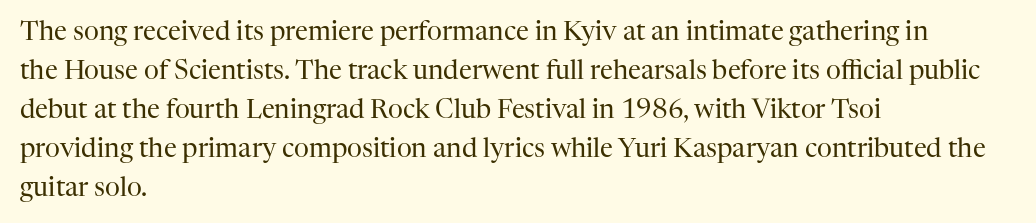
Each new line begins a customary step beneath the previous one. Students, note that the glyphs here touch the page at normal intervals. Letters rest on an invisible, unmarked baseline. Posture: upright roman.
